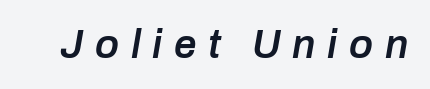
The image shows 40 px semibold type, italic (leaning right); set unusually wide letter spacing (+0.29 em), not underlined; low stroke contrast and a medium x-height.
